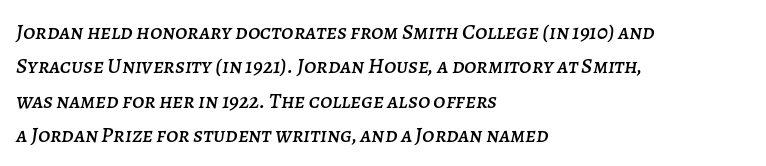
The rag falls on the right side of this text block. The specimen omits any rule beneath the text block's lines. Italic: yes, the glyphs are oblique. You could call the tracking neutral — neither tight nor loose. Vertical spacing — default.
